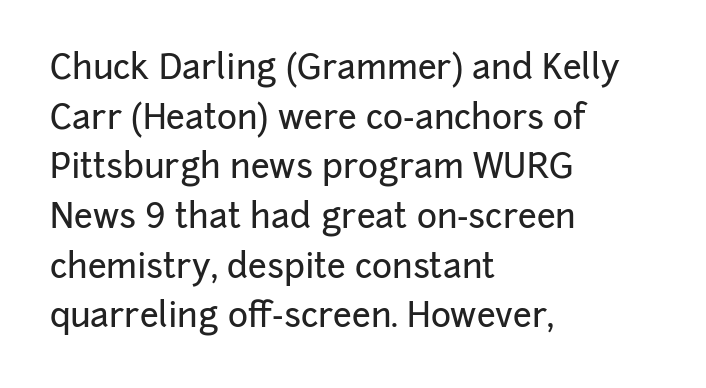
{"serif": "no", "italic": "no", "width": "normal", "stroke_contrast": "low", "x_height": "medium", "monospaced": "no", "underline": "no", "align": "left", "line_spacing": "normal", "line_spacing_ratio": 1.46, "letter_spacing": "normal", "letter_spacing_em": 0.0, "glyph_px": 34}
